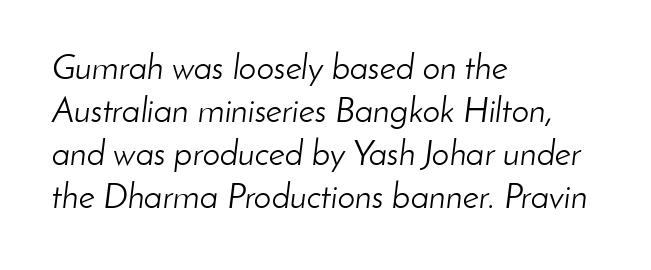
{"italic": "yes", "lean": "right", "slant_degrees": 8, "bold": "no", "weight": "light", "width": "normal", "stroke_contrast": "low", "x_height": "small", "monospaced": "no", "underline": "no", "align": "left", "line_spacing_ratio": 1.23, "letter_spacing": "normal", "letter_spacing_em": 0.0, "glyph_px": 35}
